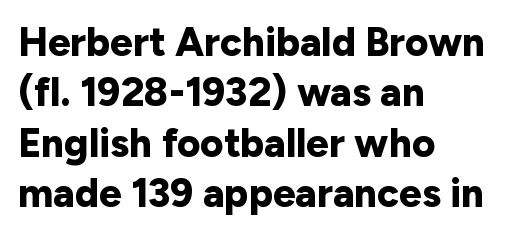
Stroke thickness is high; the sample reads as a true bold. The face used here is proportionally spaced, like ordinary book or web type. How would I describe the line gaps? Plain and ordinary. Notice how the stems are strictly vertical — no italics here. Typeset ragged right — the left edge is the straight one.
